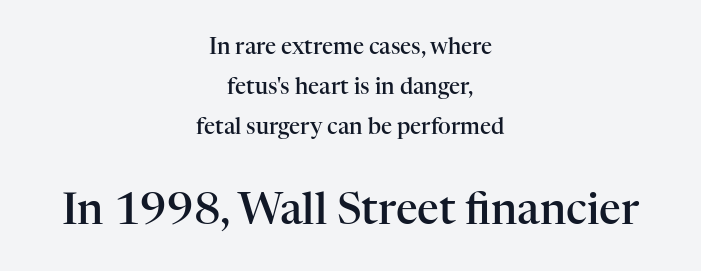
Larger block? The one below; the one above is distinctly smaller. This sample has the flowing, uneven cadence of proportional lettering. The passage shown is typeset with a serif family. Each row of text sits above clean, open space. Caption: semibold face, moderately heavy strokes.
